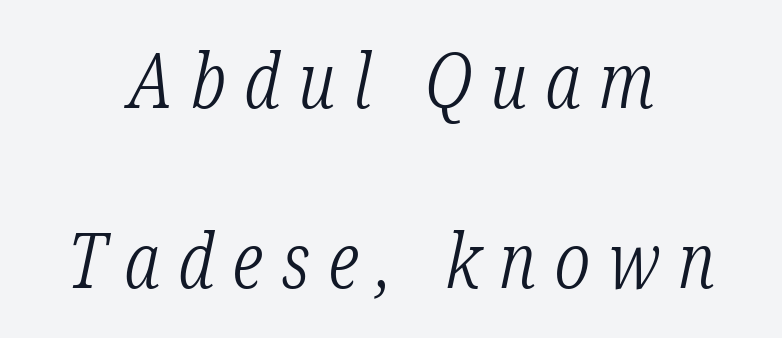
Italic: yes, the glyphs are oblique. Successive baselines arrive slowly, with a big drop between each. A light-to-regular cut is what we see here. A student would call this center alignment; a typographer would say set centered.
